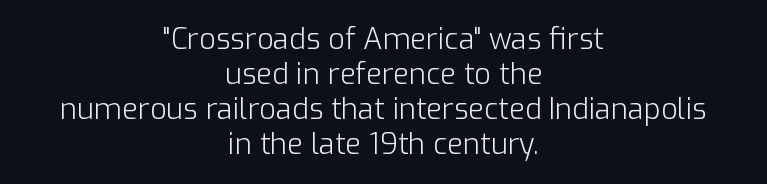
{"serif": "no", "italic": "no", "bold": "no", "weight": "light", "width": "normal", "stroke_contrast": "low", "x_height": "medium", "monospaced": "no", "underline": "no", "align": "center", "line_spacing_ratio": 1.21, "letter_spacing": "normal", "letter_spacing_em": 0.0, "glyph_px": 29}
